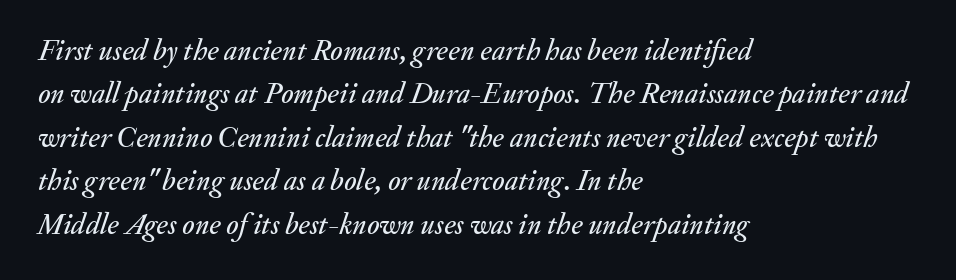
The image shows 29 px text type, italic (leaning right); set left-aligned, normal line spacing (1.5x), normal letter spacing, not underlined; medium stroke contrast and a small x-height.
